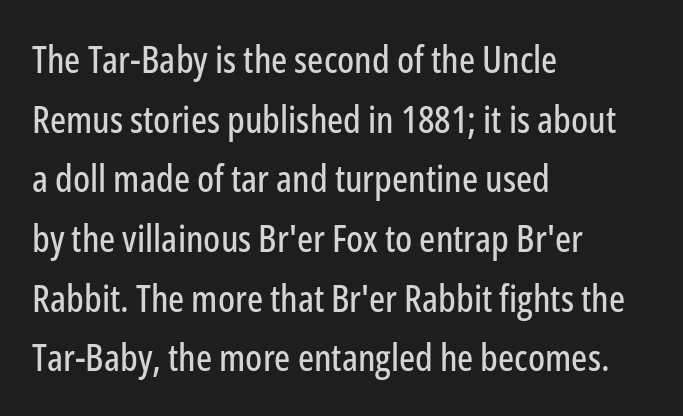
Q: Is the text italic (slanted)? A: No, it is upright.
Q: Is the typeface a serif or a sans-serif typeface? A: Sans-serif.
Q: Is the text underlined? A: No.
Q: How is the paragraph aligned? A: Left-aligned.
Q: Is the spacing between letters normal or unusually wide? A: Normal.
Q: Is the spacing between lines tight, normal or loose? A: Normal.
Q: Width (condensed, normal, or wide)? A: Condensed.
Q: Stroke contrast? A: Low.
Q: x-height? A: Medium.
Q: Monospaced? A: No.
